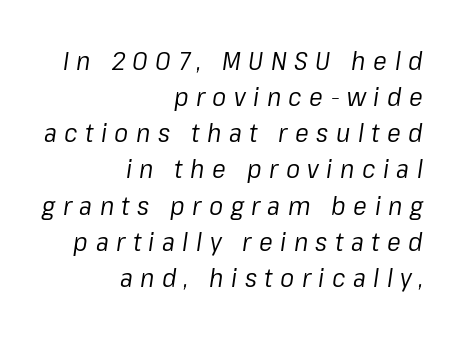
Q: Is the text bold? A: No.
Q: Is the text italic (slanted)? A: Yes, it leans right by about 8 degrees.
Q: Is the text underlined? A: No.
Q: How is the paragraph aligned? A: Right-aligned.
Q: Is the spacing between letters normal or unusually wide? A: Unusually wide.
Q: Is the spacing between lines tight, normal or loose? A: Normal.
